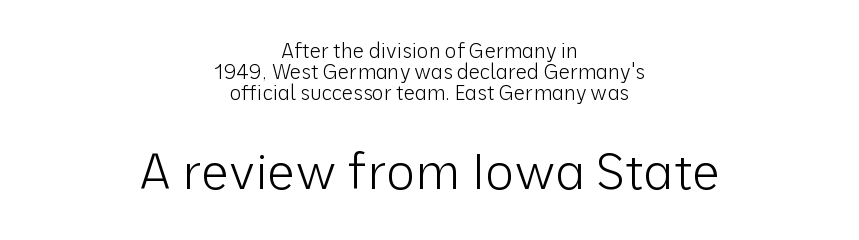
The rendering keeps characters at their native spacing. This sample has the flowing, uneven cadence of proportional lettering. Compared with a typical body face, this is equally light or lighter still. Honestly, there is no underline to notice here at all.
